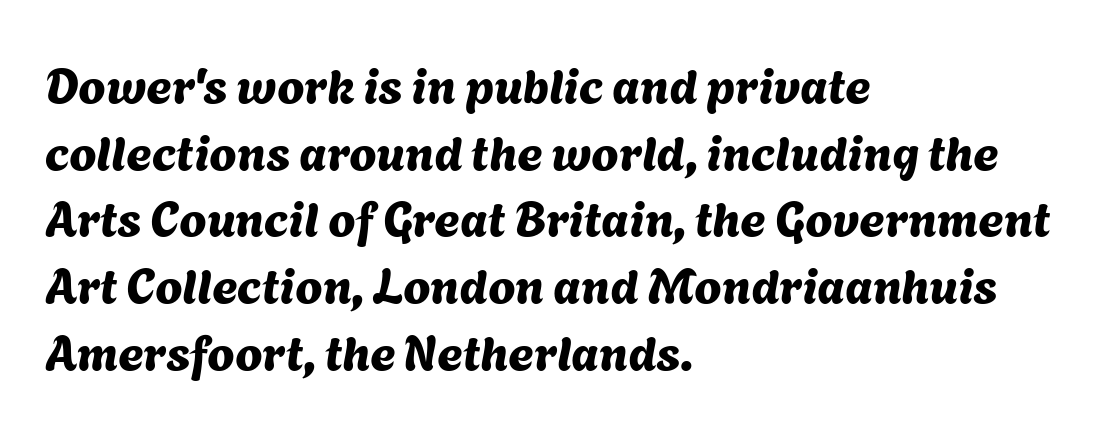
Examine the stroke ends and you'll find no serifs. Compared with typical paragraphs, the rows here are spaced about the same. Note the varied advance widths — an 'i' is clearly narrower than an 'm'. Casual observation: everything's shoved over to the left. Anything drawn beneath the words? Only blank space. How are the letters spaced? Ordinarily, with no added tracking.
